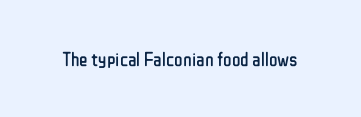
The image shows 20 px text type, upright; set normal letter spacing, not underlined.
